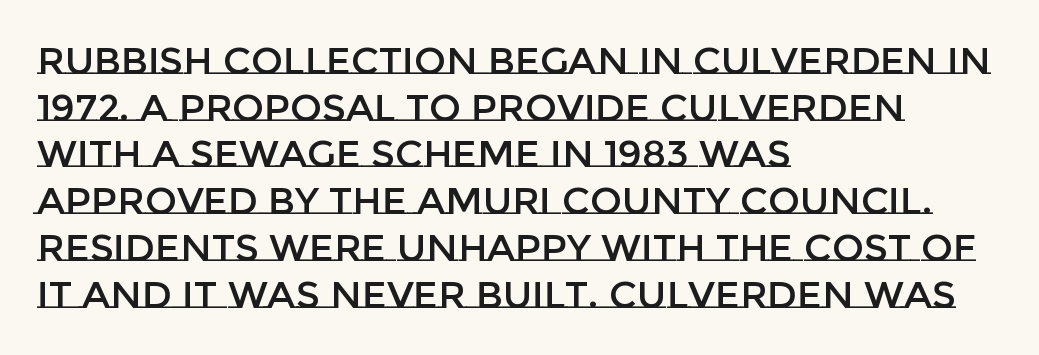
Rule under the text: the space is simply empty. Does the lettering tilt? It doesn't — this is upright. The setting favours the left margin, as ordinary paragraphs usually do. Words appear dense and cohesive because spacing is normal. The letters advance in unequal steps, a hallmark of proportional type.
